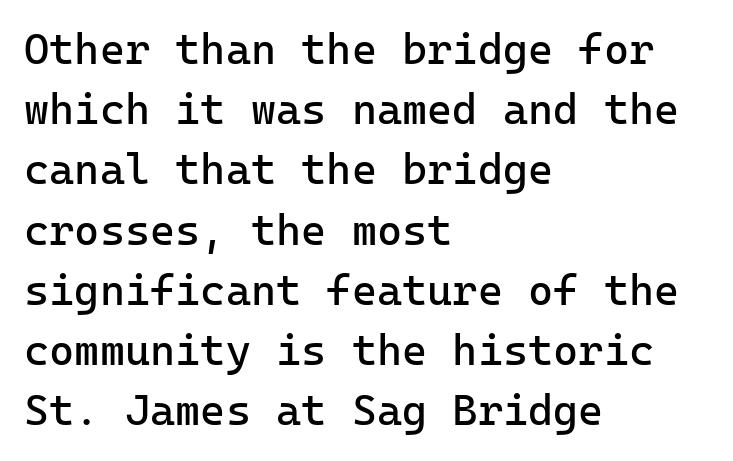
Q: Is the text bold? A: No.
Q: Is the text italic (slanted)? A: No, it is upright.
Q: Is the typeface a serif or a sans-serif typeface? A: Sans-serif.
Q: Is the text underlined? A: No.
Q: How is the paragraph aligned? A: Left-aligned.
Q: Is the spacing between letters normal or unusually wide? A: Normal.
Q: Is the spacing between lines tight, normal or loose? A: Normal.
Q: Width (condensed, normal, or wide)? A: Normal.
Q: Stroke contrast? A: Low.
Q: x-height? A: Medium.
